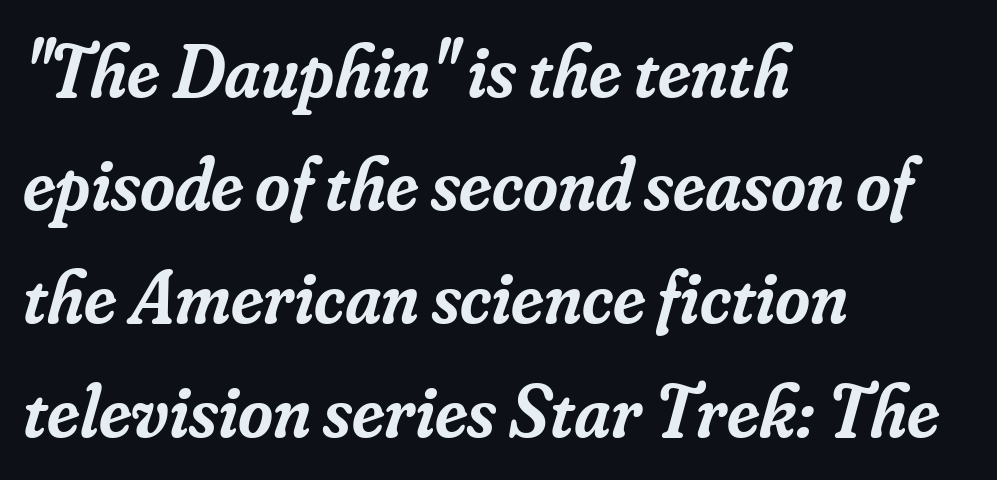
{"serif": "yes", "italic": "yes", "lean": "right", "slant_degrees": 16, "bold": "semi", "weight": "semibold", "width": "normal", "stroke_contrast": "low", "x_height": "small", "monospaced": "no", "underline": "no", "align": "left", "line_spacing": "normal", "line_spacing_ratio": 1.51, "letter_spacing": "normal", "letter_spacing_em": 0.0, "glyph_px": 75}
